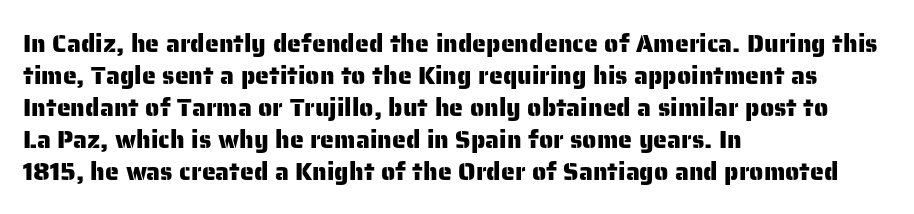
{"italic": "no", "underline": "no", "align": "left", "line_spacing": "normal", "line_spacing_ratio": 1.28, "letter_spacing": "normal", "letter_spacing_em": 0.0, "glyph_px": 25}
